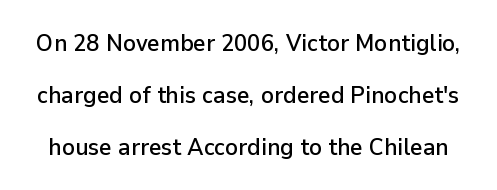
{"italic": "no", "underline": "no", "line_spacing": "loose", "line_spacing_ratio": 2.16, "letter_spacing": "normal", "letter_spacing_em": 0.0, "glyph_px": 24}
